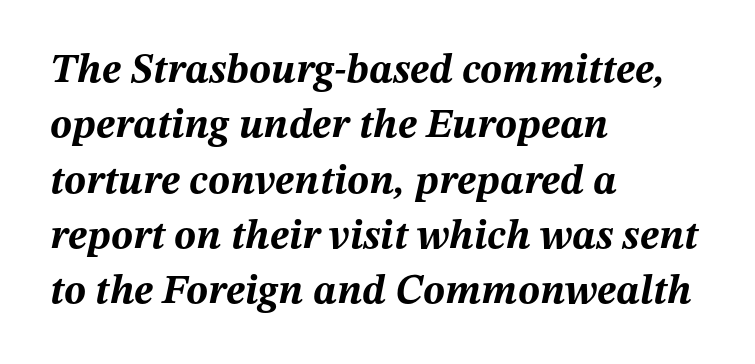
Q: Is the text bold? A: Yes.
Q: Is the text italic (slanted)? A: Yes, it leans right by about 12 degrees.
Q: Is the text underlined? A: No.
Q: How is the paragraph aligned? A: Left-aligned.
Q: Is the spacing between letters normal or unusually wide? A: Normal.
Q: Is the spacing between lines tight, normal or loose? A: Normal.
Q: Width (condensed, normal, or wide)? A: Normal.
Q: Stroke contrast? A: Medium.
Q: x-height? A: Medium.
Q: Monospaced? A: No.
